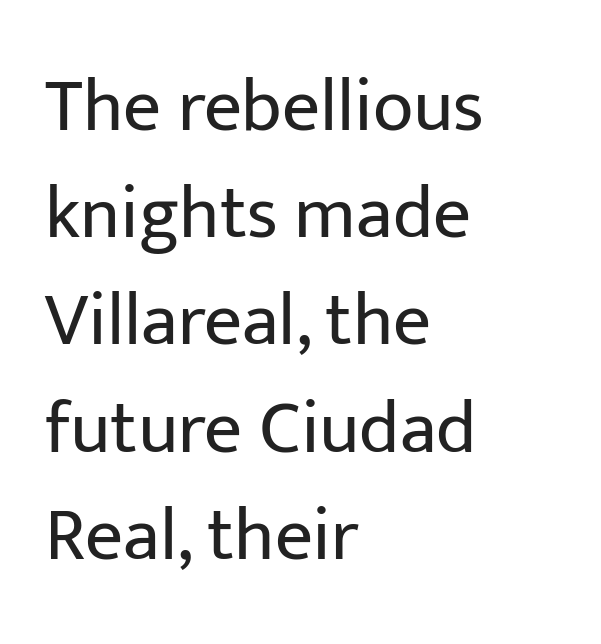
Q: Is the text bold? A: No.
Q: Is the text italic (slanted)? A: No, it is upright.
Q: Is the typeface a serif or a sans-serif typeface? A: Sans-serif.
Q: Is the text underlined? A: No.
Q: How is the paragraph aligned? A: Left-aligned.
Q: Is the spacing between letters normal or unusually wide? A: Normal.
Q: Is the spacing between lines tight, normal or loose? A: Normal.
Q: Width (condensed, normal, or wide)? A: Normal.
Q: Stroke contrast? A: Low.
Q: x-height? A: Medium.
Q: Monospaced? A: No.
